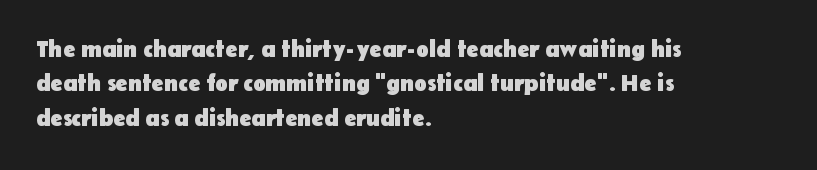
The space directly below the letters is spotless. Interline gaps are of average width in this sample. Ascenders rise straight up at ninety degrees. The rendering anchors every line to the left-hand side. The horizontal fit of the characters is conventional and even. The sample has been set heavy, in full bold.
